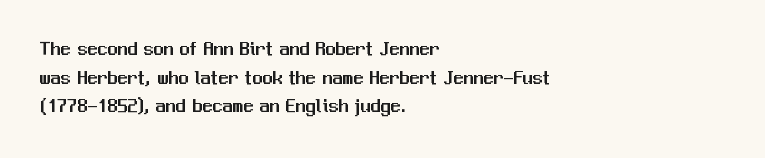
Every character sits straight up, as roman type does. The glyphs are unaccompanied by any horizontal stroke below them. Normally led — the rows are evenly, conventionally spaced. If you drew a ruler down the left edge, every line would touch it. The type is set solid horizontally, with unmodified tracking.
